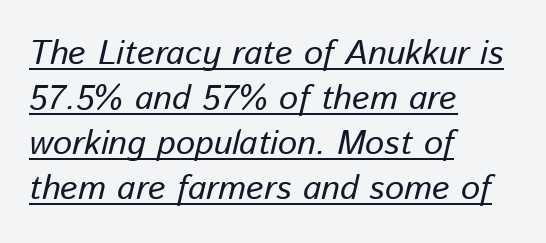
{"italic": "yes", "lean": "right", "slant_degrees": 13, "bold": "no", "weight": "regular", "width": "normal", "stroke_contrast": "low", "x_height": "medium", "monospaced": "no", "underline": "yes", "align": "left", "line_spacing": "normal", "line_spacing_ratio": 1.32, "letter_spacing": "normal", "letter_spacing_em": 0.0, "glyph_px": 34}
